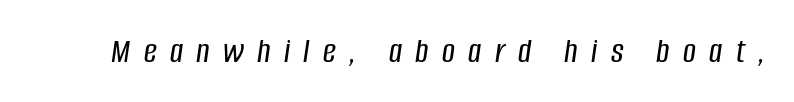
Q: Is the text italic (slanted)? A: Yes, it leans right by about 8 degrees.
Q: Is the text underlined? A: No.
Q: Is the spacing between letters normal or unusually wide? A: Unusually wide.
Q: Width (condensed, normal, or wide)? A: Condensed.
Q: Stroke contrast? A: Low.
Q: x-height? A: Large.
Q: Monospaced? A: No.
